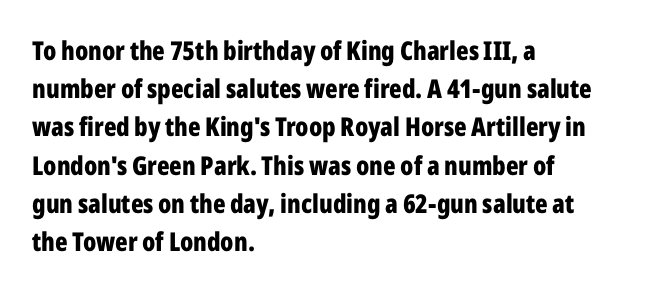
Q: Is the text bold? A: Yes.
Q: Is the text italic (slanted)? A: No, it is upright.
Q: Is the text underlined? A: No.
Q: How is the paragraph aligned? A: Left-aligned.
Q: Is the spacing between letters normal or unusually wide? A: Normal.
Q: Is the spacing between lines tight, normal or loose? A: Normal.
